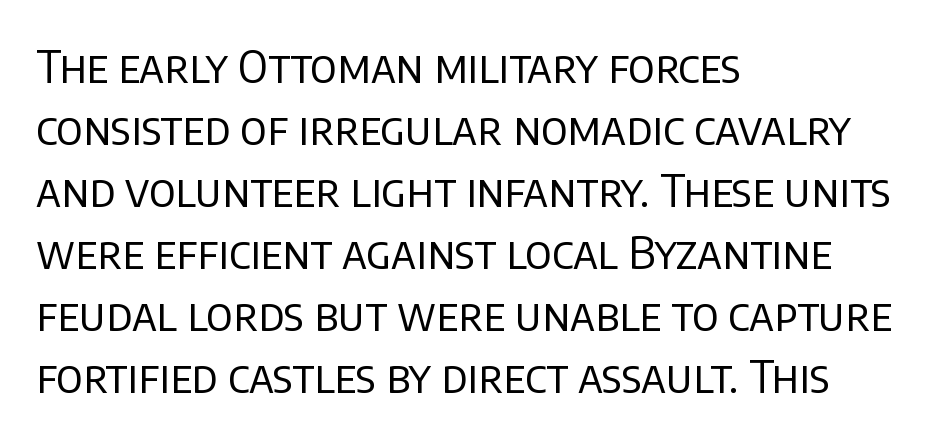
{"serif": "no", "italic": "no", "bold": "no", "weight": "regular", "width": "normal", "stroke_contrast": "low", "x_height": "large", "monospaced": "no", "underline": "no", "align": "left", "line_spacing": "normal", "line_spacing_ratio": 1.38, "letter_spacing": "normal", "letter_spacing_em": 0.0, "glyph_px": 45}
